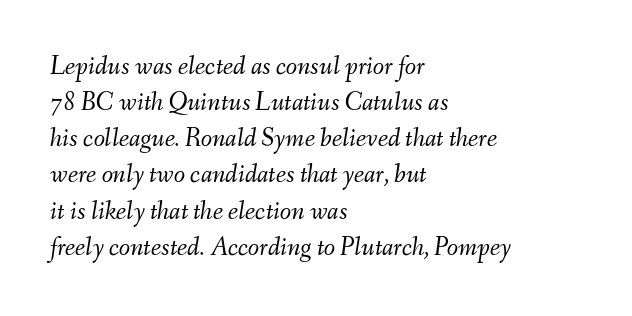
{"italic": "yes", "lean": "right", "slant_degrees": 9, "bold": "no", "underline": "no", "align": "left", "line_spacing": "normal", "line_spacing_ratio": 1.39, "letter_spacing": "normal", "letter_spacing_em": 0.0, "glyph_px": 26}
